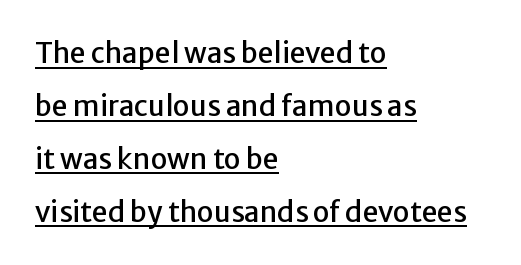
The image shows 28 px sans-serif type, upright; set left-aligned, line spacing 1.89x, normal letter spacing, underlined; low stroke contrast and a medium x-height.
